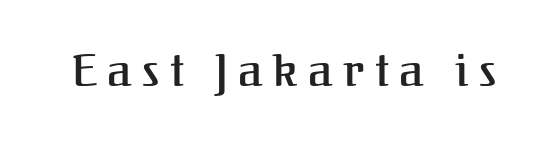
Q: Is the text bold? A: Semi-bold.
Q: Is the text italic (slanted)? A: No, it is upright.
Q: Is the typeface a serif or a sans-serif typeface? A: Serif.
Q: Is the text underlined? A: No.
Q: Is the spacing between letters normal or unusually wide? A: Unusually wide.
Q: Width (condensed, normal, or wide)? A: Normal.
Q: Stroke contrast? A: Medium.
Q: x-height? A: Medium.
Q: Monospaced? A: No.
